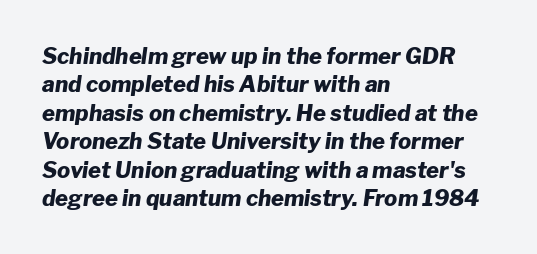
Compared with typical paragraphs, the rows here are spaced about the same. Observe the ordinary spacing: letters are neighbours, not strangers. Italic? Definitely — the glyphs are oblique. Compared with an ordinary text face, these strokes are far heavier — a full bold. The strip under each line holds only bare page.
